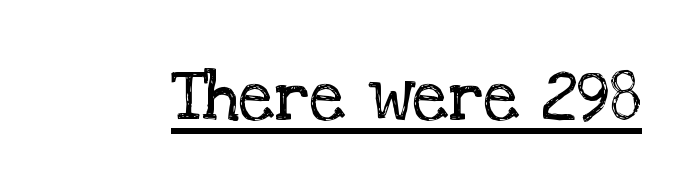
{"serif": "yes", "italic": "no", "bold": "no", "weight": "regular", "width": "normal", "stroke_contrast": "low", "x_height": "large", "monospaced": "no", "underline": "yes", "letter_spacing": "normal", "letter_spacing_em": 0.0, "glyph_px": 71}
